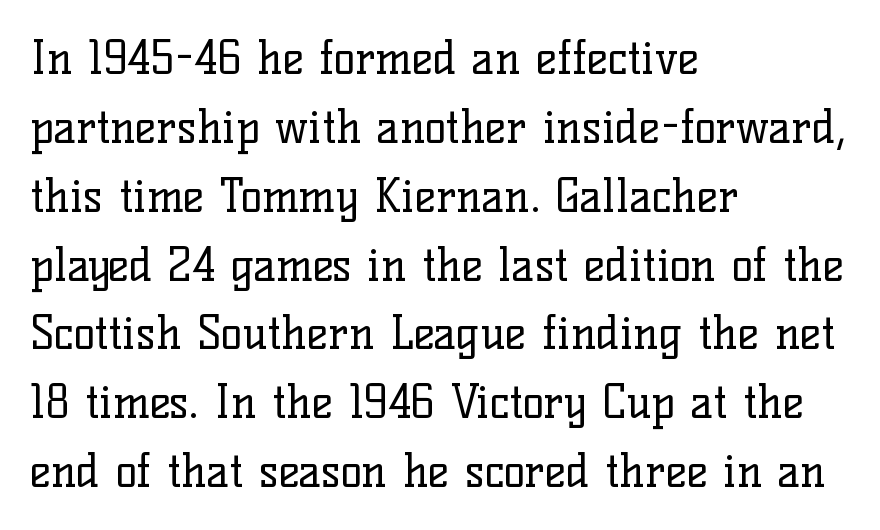
The image shows 45 px regular-weight serif type, upright; set left-aligned, normal line spacing (1.53x), normal letter spacing, not underlined; low stroke contrast and a medium x-height.
